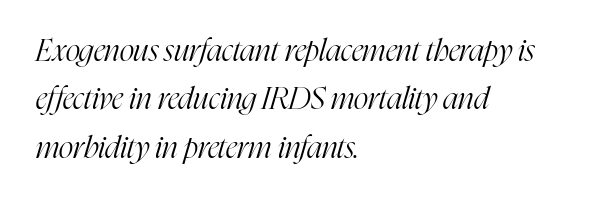
Q: Is the text bold? A: No.
Q: Is the text italic (slanted)? A: Yes, it leans right by about 16 degrees.
Q: Is the typeface a serif or a sans-serif typeface? A: Serif.
Q: Is the text underlined? A: No.
Q: How is the paragraph aligned? A: Left-aligned.
Q: Is the spacing between letters normal or unusually wide? A: Normal.
Q: Is the spacing between lines tight, normal or loose? A: Normal.
Q: Width (condensed, normal, or wide)? A: Condensed.
Q: Stroke contrast? A: High.
Q: x-height? A: Medium.
Q: Monospaced? A: No.
